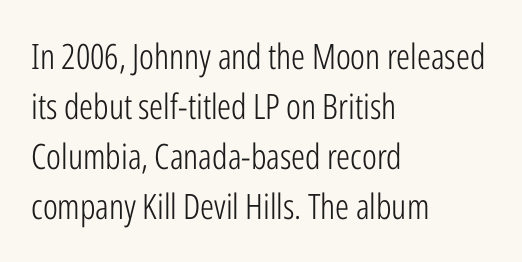
{"serif": "no", "italic": "no", "bold": "no", "weight": "light", "width": "condensed", "stroke_contrast": "low", "x_height": "medium", "monospaced": "no", "underline": "no", "align": "left", "line_spacing": "normal", "line_spacing_ratio": 1.43, "letter_spacing": "normal", "letter_spacing_em": 0.0, "glyph_px": 35}
